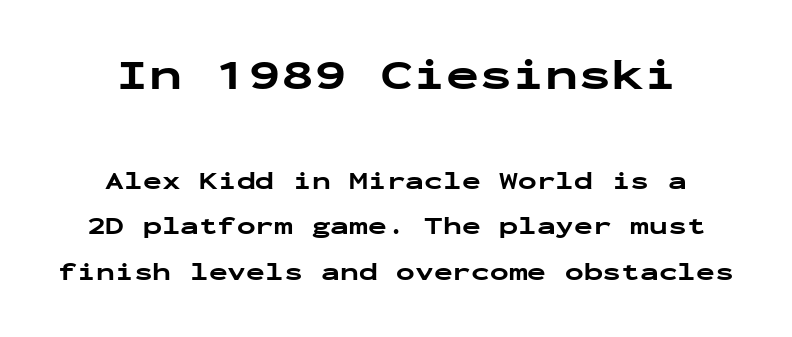
The face used here appears at its bigger size in the upper chunk. Caption: multi-line text, centered on the measure. Descenders hang freely into open space. This rendering employs a face without finishing strokes, i.e., a sans-serif.
